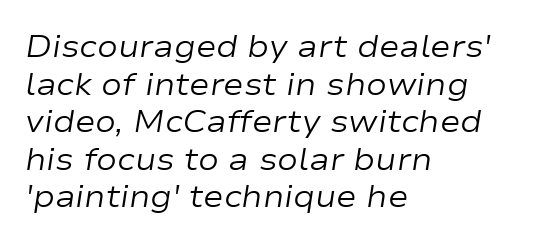
The image shows 31 px regular-weight, wide type, italic (leaning right); set left-aligned, line spacing 1.21x, normal letter spacing, not underlined; low stroke contrast and a medium x-height.
